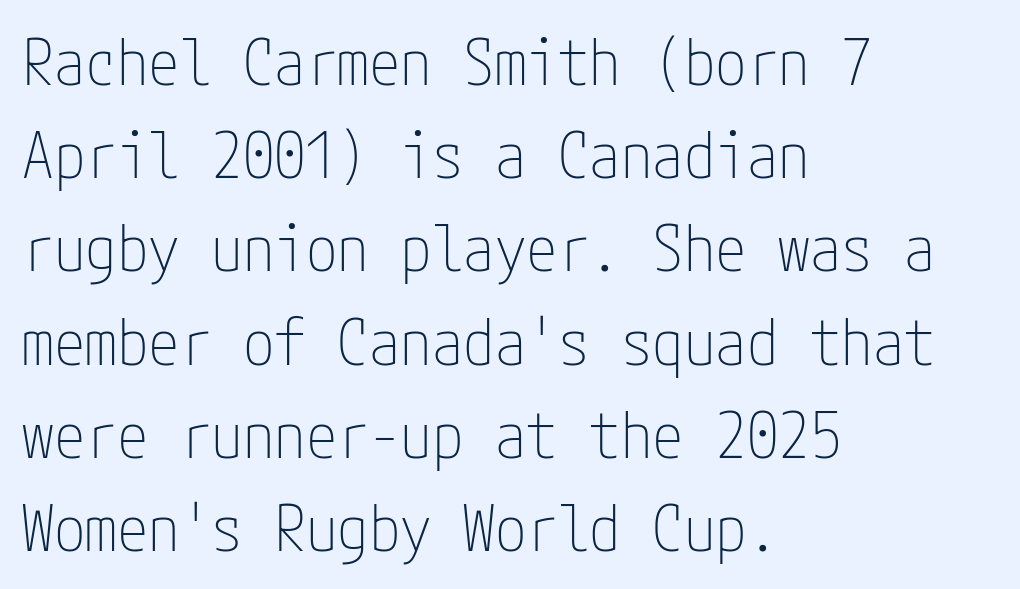
{"serif": "no", "italic": "no", "bold": "no", "weight": "thin", "width": "condensed", "stroke_contrast": "low", "x_height": "medium", "underline": "no", "align": "left", "line_spacing": "normal", "line_spacing_ratio": 1.48, "letter_spacing": "normal", "letter_spacing_em": 0.0, "glyph_px": 63}
